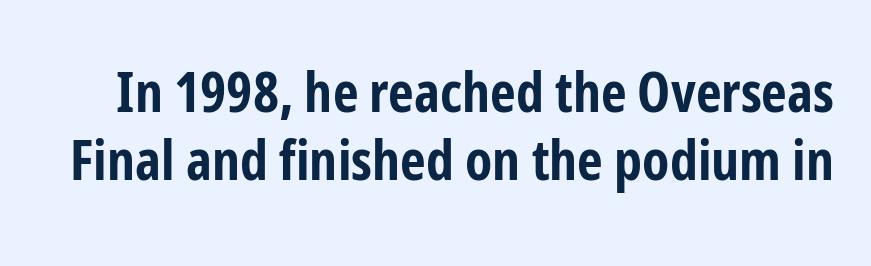
The type sits square on the baseline with zero lean. Looks like regular typesetting: each glyph gets only the width it needs. The glyphs in this specimen are sans serif. No word sits above an underline. The typesetting leans heavy: a genuine bold.
